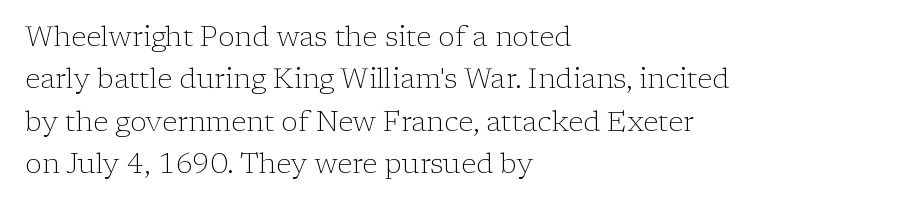
The image shows 28 px light serif type, upright; set left-aligned, normal line spacing (1.51x), normal letter spacing, not underlined; low stroke contrast and a medium x-height.
